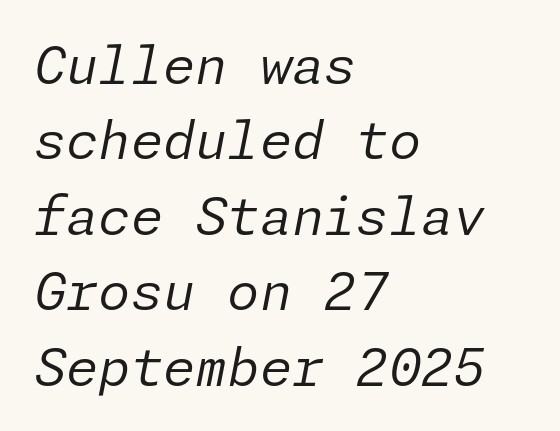
Q: Is the text bold? A: No.
Q: Is the text italic (slanted)? A: Yes, it leans right by about 11 degrees.
Q: Is the text underlined? A: No.
Q: How is the paragraph aligned? A: Left-aligned.
Q: Is the spacing between letters normal or unusually wide? A: Normal.
Q: Is the spacing between lines tight, normal or loose? A: Normal.
Q: Width (condensed, normal, or wide)? A: Normal.
Q: Stroke contrast? A: Low.
Q: x-height? A: Medium.
